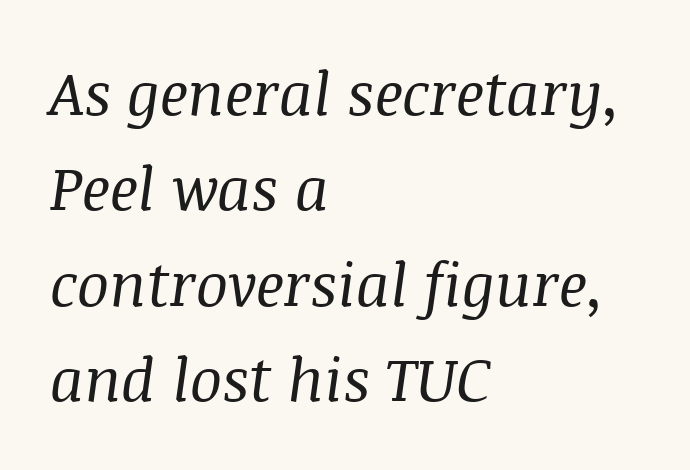
Q: Is the text bold? A: No.
Q: Is the text italic (slanted)? A: Yes, it leans right by about 8 degrees.
Q: Is the typeface a serif or a sans-serif typeface? A: Serif.
Q: Is the text underlined? A: No.
Q: How is the paragraph aligned? A: Left-aligned.
Q: Is the spacing between letters normal or unusually wide? A: Normal.
Q: Is the spacing between lines tight, normal or loose? A: Normal.
Q: Width (condensed, normal, or wide)? A: Normal.
Q: Stroke contrast? A: Medium.
Q: x-height? A: Large.
Q: Monospaced? A: No.
